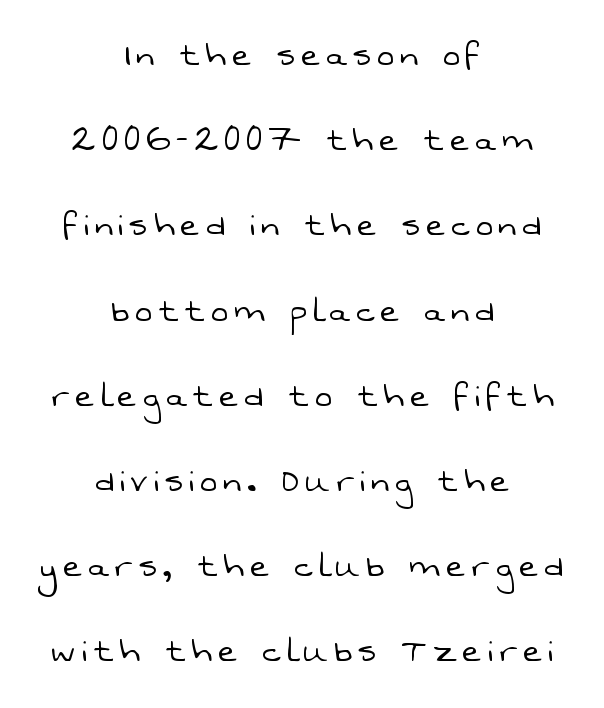
Q: Is the text bold? A: No.
Q: Is the typeface a serif or a sans-serif typeface? A: Sans-serif.
Q: Is the text underlined? A: No.
Q: How is the paragraph aligned? A: Centered.
Q: Is the spacing between lines tight, normal or loose? A: Loose.
Q: Width (condensed, normal, or wide)? A: Normal.
Q: Stroke contrast? A: Low.
Q: x-height? A: Medium.
Q: Monospaced? A: No.
